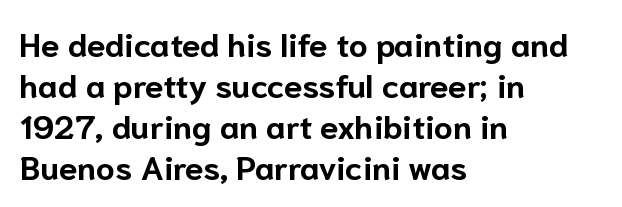
Q: Is the text bold? A: Yes.
Q: Is the text italic (slanted)? A: No, it is upright.
Q: Is the typeface a serif or a sans-serif typeface? A: Sans-serif.
Q: Is the text underlined? A: No.
Q: How is the paragraph aligned? A: Left-aligned.
Q: Is the spacing between letters normal or unusually wide? A: Normal.
Q: Width (condensed, normal, or wide)? A: Normal.
Q: Stroke contrast? A: Low.
Q: x-height? A: Medium.
Q: Monospaced? A: No.
